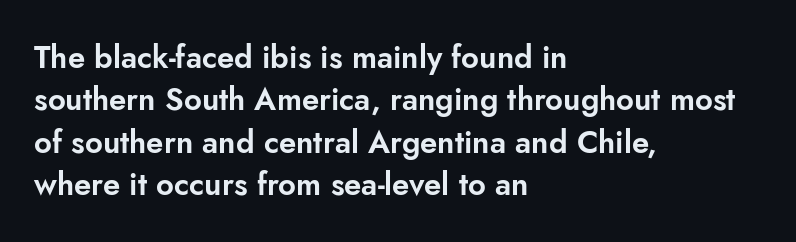
Words float on clear page, feet unadorned. Ordinary non-slanted type is in use. The glyphs in this specimen are sans serif. These lines are set flush left with a ragged right edge. Normally led — the rows are evenly, conventionally spaced. Each letter keeps its own natural width here, so spacing adapts to shape.
